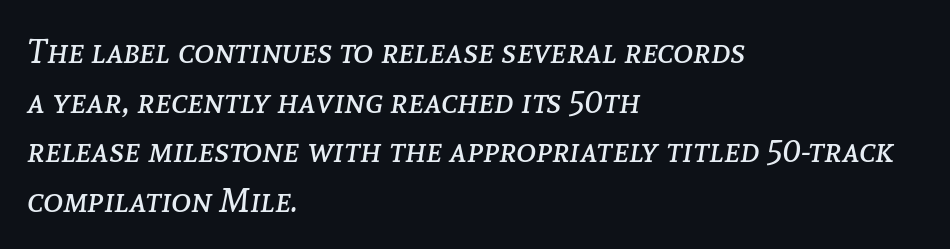
Varying glyph widths throughout — classic text-font behaviour. The glyphs are unaccompanied by any horizontal stroke below them. Would a proofreader flag this as italicized? Yes. The face used here is rendered with its standard letterfit. A classic flush-left, rag-right setting is used for this passage.
